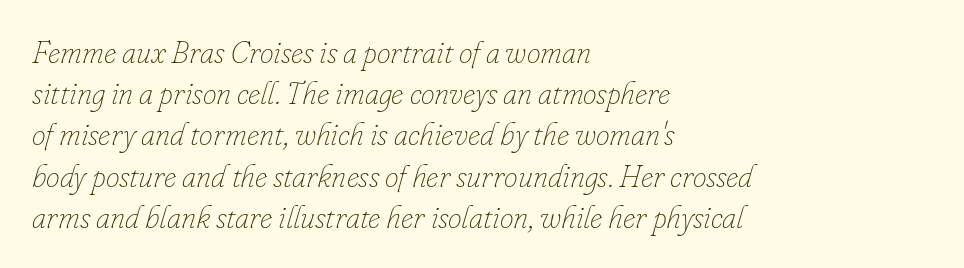
The rendering uses natural spacing where letterforms have individual widths. The lines sit at an ordinary, default distance from one another. Observe the lean: these are italic letterforms. The rag falls on the right side of this text block. Here the glyphs are tracked normally, forming tight word shapes.
